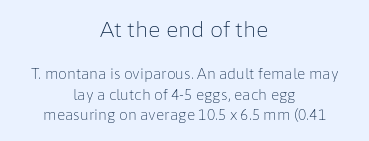
Q: Is the text bold? A: No.
Q: Is the text italic (slanted)? A: No, it is upright.
Q: Is the text underlined? A: No.
Q: How is the paragraph aligned? A: Centered.
Q: Is the spacing between letters normal or unusually wide? A: Normal.
Q: Is the spacing between lines tight, normal or loose? A: Normal.
Q: Which block of text is set in a larger size, the first (top) or the second (bottom)? A: The first (top) one.
